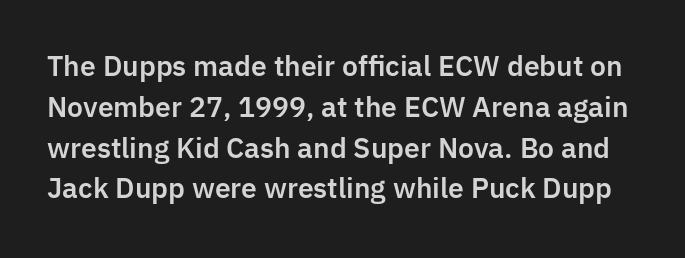
The image shows 27 px text type, upright; set normal line spacing (1.51x), normal letter spacing, not underlined.
